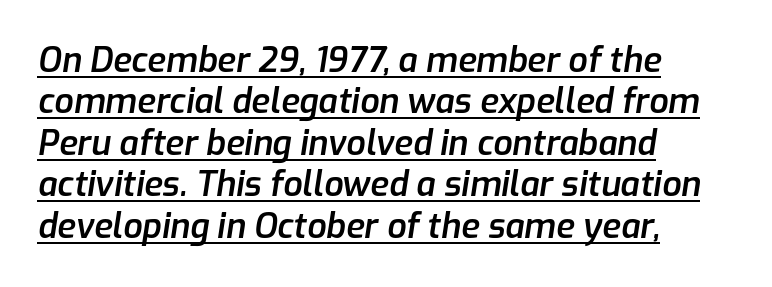
Q: Is the text bold? A: Semi-bold.
Q: Is the text italic (slanted)? A: Yes, it leans right by about 9 degrees.
Q: Is the text underlined? A: Yes.
Q: How is the paragraph aligned? A: Left-aligned.
Q: Is the spacing between letters normal or unusually wide? A: Normal.
Q: Width (condensed, normal, or wide)? A: Normal.
Q: Stroke contrast? A: Low.
Q: x-height? A: Medium.
Q: Monospaced? A: No.
